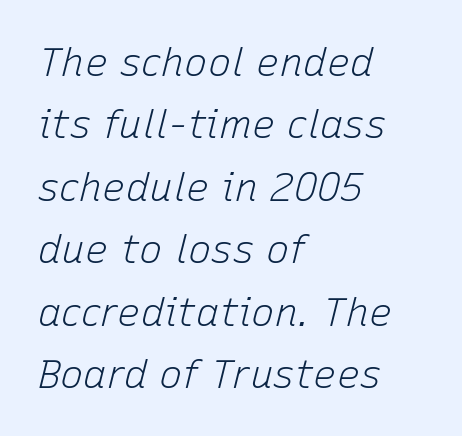
Q: Is the text bold? A: No.
Q: Is the text italic (slanted)? A: Yes, it leans right by about 15 degrees.
Q: Is the text underlined? A: No.
Q: How is the paragraph aligned? A: Left-aligned.
Q: Is the spacing between letters normal or unusually wide? A: Normal.
Q: Is the spacing between lines tight, normal or loose? A: Normal.
Q: Width (condensed, normal, or wide)? A: Normal.
Q: Stroke contrast? A: Low.
Q: x-height? A: Medium.
Q: Monospaced? A: No.
